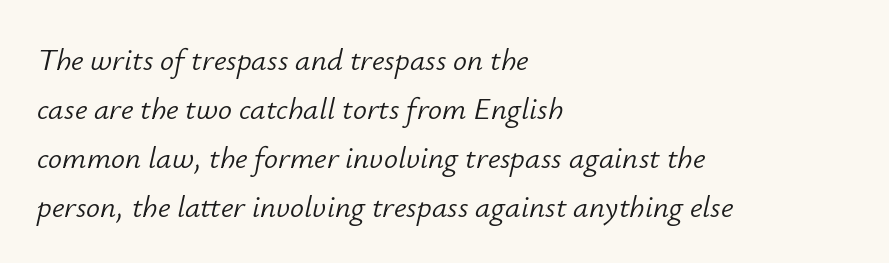
Q: Is the text bold? A: No.
Q: Is the text italic (slanted)? A: Yes, it leans right by about 12 degrees.
Q: Is the text underlined? A: No.
Q: How is the paragraph aligned? A: Left-aligned.
Q: Is the spacing between letters normal or unusually wide? A: Normal.
Q: Is the spacing between lines tight, normal or loose? A: Normal.
Q: Width (condensed, normal, or wide)? A: Normal.
Q: Stroke contrast? A: Low.
Q: x-height? A: Small.
Q: Monospaced? A: No.
